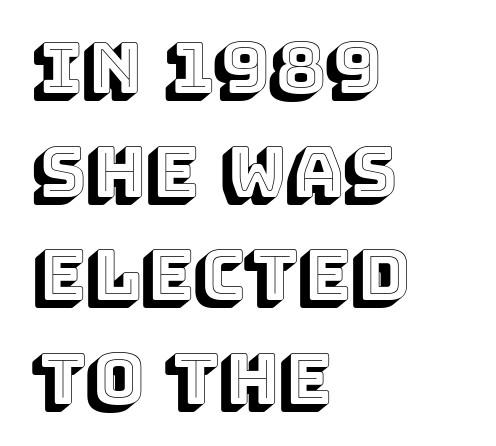
Q: Is the text italic (slanted)? A: No, it is upright.
Q: Is the text underlined? A: No.
Q: How is the paragraph aligned? A: Left-aligned.
Q: Is the spacing between letters normal or unusually wide? A: Normal.
Q: Is the spacing between lines tight, normal or loose? A: Normal.
Q: Width (condensed, normal, or wide)? A: Normal.
Q: x-height? A: Large.
Q: Monospaced? A: No.
